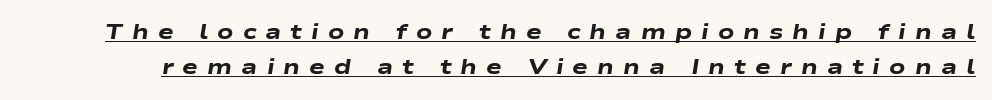
Underline: present. Leading matches the norm, producing a regular column. The rendering applies a slant to the glyphs. Tracking here is generous; glyphs stand well apart from one another. The characters look thick and weighty, a clear bold.
